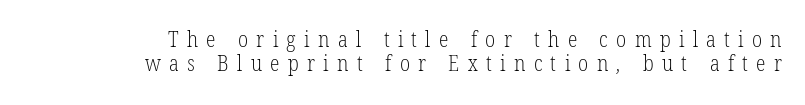
The line texture is sparse and dotted thanks to wide tracking. The passage is arranged like a letterhead date or caption credit — flush right. The leading is snug, giving the passage a crowded texture. Descender tails drop into unmarked territory. Each stroke keeps to a modest, everyday thickness or less.
